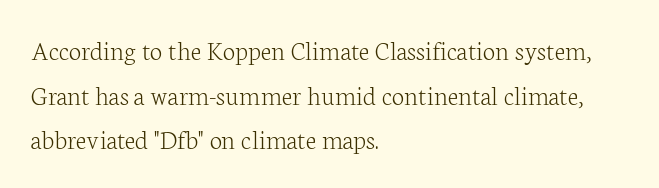
{"serif": "yes", "italic": "no", "bold": "no", "weight": "light", "width": "normal", "stroke_contrast": "low", "x_height": "medium", "monospaced": "no", "underline": "no", "align": "left", "line_spacing": "normal", "line_spacing_ratio": 1.59, "letter_spacing": "normal", "letter_spacing_em": 0.0, "glyph_px": 28}
